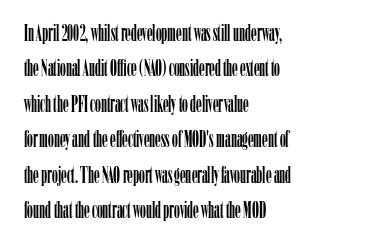
Q: Is the text italic (slanted)? A: No, it is upright.
Q: Is the text underlined? A: No.
Q: How is the paragraph aligned? A: Left-aligned.
Q: Is the spacing between letters normal or unusually wide? A: Normal.
Q: Is the spacing between lines tight, normal or loose? A: Normal.
